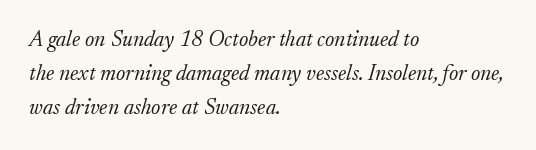
Reading down the column, the eye jumps a familiar distance to each next line. When letters slant like this, we call the style italic. Words float on clear page, feet unadorned. The typeface has the unassuming heft of standard copy or less.
